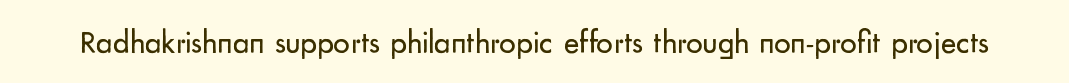
Is the type heavy? It reads as light-to-regular instead. Standard letterfit; no display-style spreading of the glyphs. Typographically, this falls in the sans-serif category. Honestly, there is no underline to notice here at all. You can tell it's not italic because the verticals are truly vertical.
